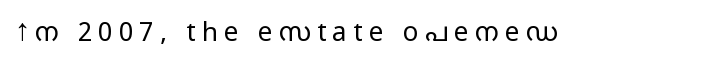
Q: Is the text bold? A: No.
Q: Is the text italic (slanted)? A: No, it is upright.
Q: Is the text underlined? A: No.
Q: Is the spacing between letters normal or unusually wide? A: Unusually wide.
